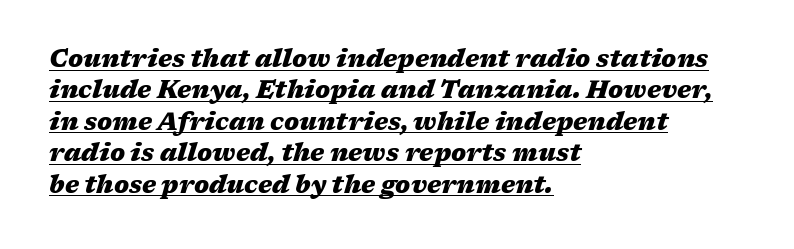
The image shows 24 px bold type, italic (leaning right); set left-aligned, normal line spacing (1.31x), normal letter spacing, underlined.
